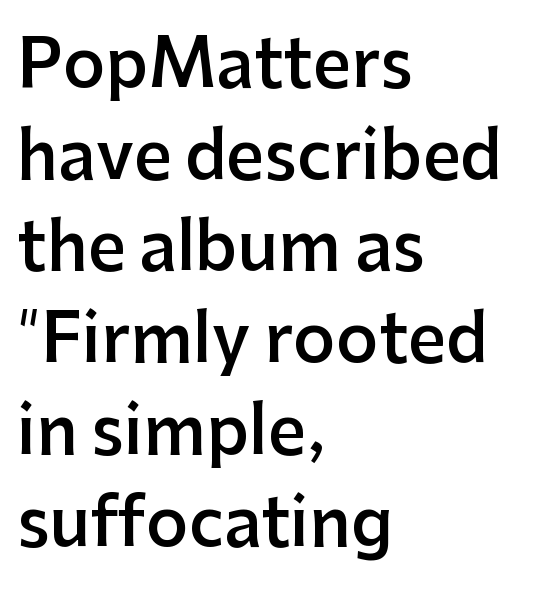
The image shows 66 px semibold sans-serif type, upright; set left-aligned, normal line spacing (1.39x), normal letter spacing, not underlined; low stroke contrast and a medium x-height.
